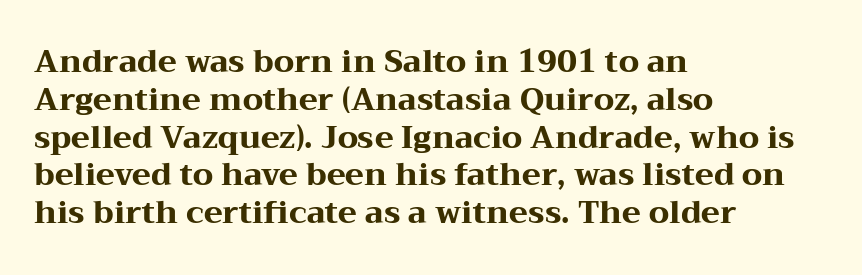
The image shows 31 px heavy, wide serif type, upright; set left-aligned, line spacing 1.22x, normal letter spacing, not underlined; medium stroke contrast and a medium x-height.
